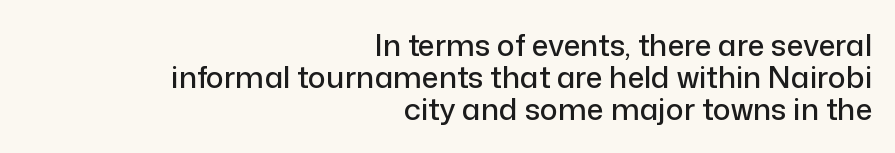
The image shows 30 px sans-serif type, upright; set right-aligned, tight line spacing (1.06x), normal letter spacing, not underlined; low stroke contrast and a medium x-height.
